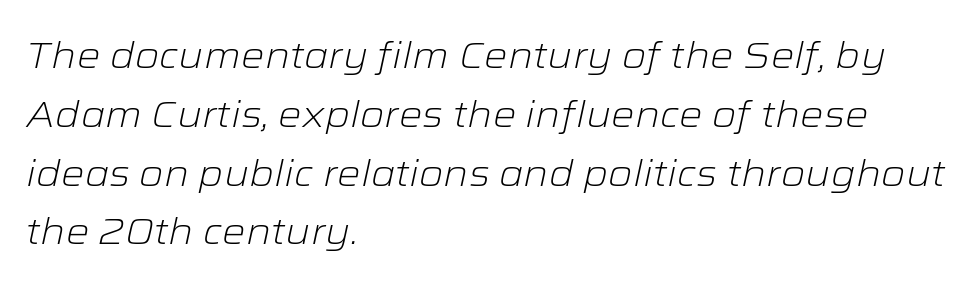
Q: Is the text bold? A: No.
Q: Is the text italic (slanted)? A: Yes, it leans right by about 12 degrees.
Q: Is the text underlined? A: No.
Q: How is the paragraph aligned? A: Left-aligned.
Q: Is the spacing between letters normal or unusually wide? A: Normal.
Q: Is the spacing between lines tight, normal or loose? A: Normal.
Q: Width (condensed, normal, or wide)? A: Wide.
Q: Stroke contrast? A: Low.
Q: x-height? A: Medium.
Q: Monospaced? A: No.
